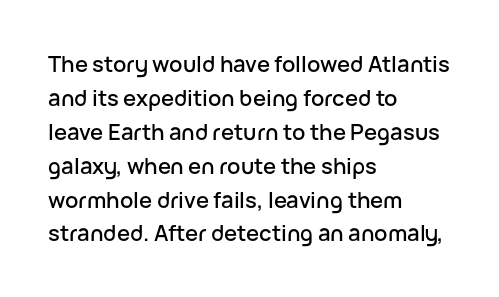
The image shows 22 px text type, upright; set left-aligned, normal line spacing (1.54x), normal letter spacing, not underlined.
